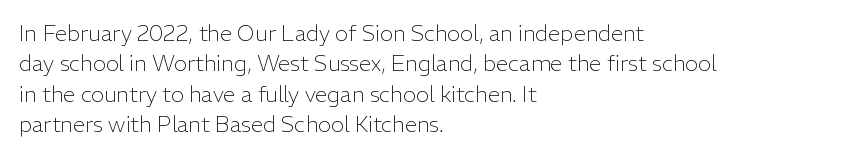
Q: Is the text bold? A: No.
Q: Is the text italic (slanted)? A: No, it is upright.
Q: Is the text underlined? A: No.
Q: How is the paragraph aligned? A: Left-aligned.
Q: Is the spacing between letters normal or unusually wide? A: Normal.
Q: Is the spacing between lines tight, normal or loose? A: Normal.
